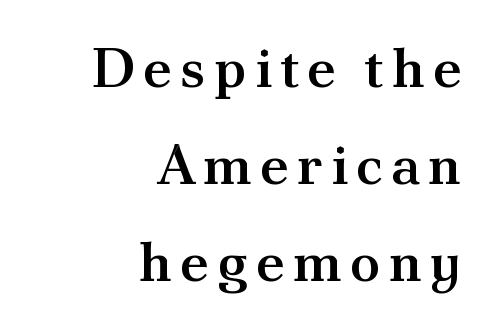
Q: Is the text bold? A: Semi-bold.
Q: Is the text italic (slanted)? A: No, it is upright.
Q: Is the typeface a serif or a sans-serif typeface? A: Serif.
Q: Is the text underlined? A: No.
Q: How is the paragraph aligned? A: Right-aligned.
Q: Width (condensed, normal, or wide)? A: Normal.
Q: Stroke contrast? A: Medium.
Q: x-height? A: Small.
Q: Monospaced? A: No.
